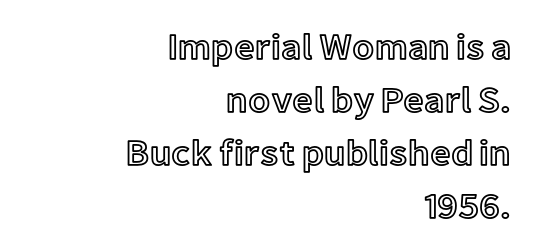
This rendering features lettering with no underline. Character widths vary here, with narrow letters taking less room than wide ones. Italic: no, the glyphs are upright roman. The line texture is even and compact thanks to regular tracking.
